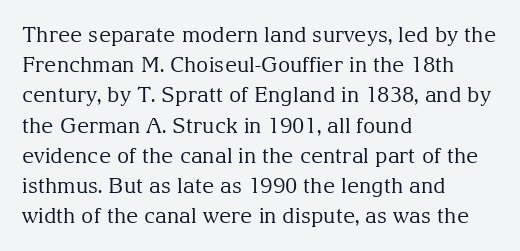
Regarding leading, the lines here are spaced in the standard way. Underline: absent. A classic flush-left, rag-right setting is used for this passage. Every character sits straight up, as roman type does.
